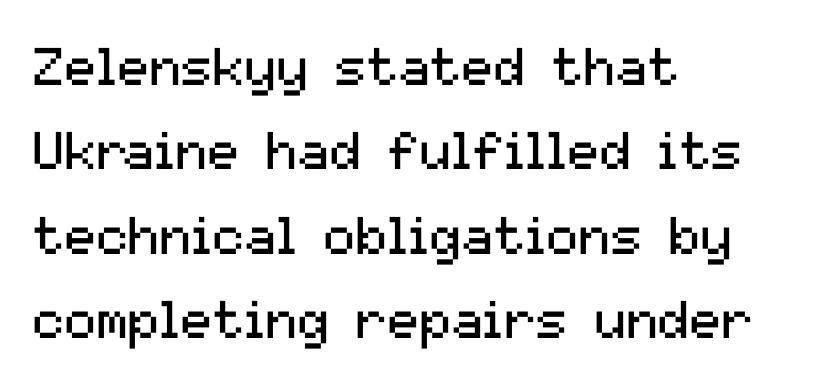
Weight: regular or lighter. The axis of the letterforms is exactly vertical. Nope, no serifs anywhere on these letters. Spacing verdict: proportional, widths tailored to each character.
